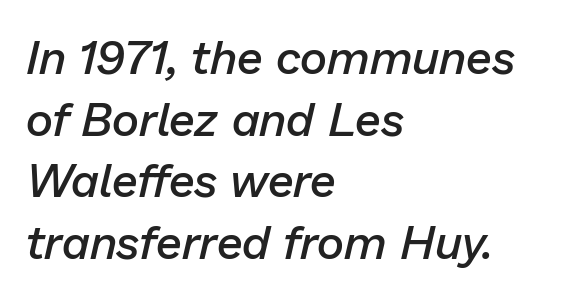
Q: Is the text bold? A: Semi-bold.
Q: Is the text italic (slanted)? A: Yes, it leans right by about 13 degrees.
Q: Is the text underlined? A: No.
Q: How is the paragraph aligned? A: Left-aligned.
Q: Is the spacing between letters normal or unusually wide? A: Normal.
Q: Is the spacing between lines tight, normal or loose? A: Normal.
Q: Width (condensed, normal, or wide)? A: Normal.
Q: Stroke contrast? A: Low.
Q: x-height? A: Medium.
Q: Monospaced? A: No.
